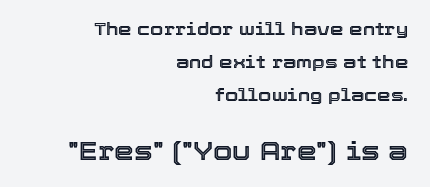
Q: Is the text italic (slanted)? A: No, it is upright.
Q: Is the text underlined? A: No.
Q: How is the paragraph aligned? A: Right-aligned.
Q: Is the spacing between letters normal or unusually wide? A: Normal.
Q: Is the spacing between lines tight, normal or loose? A: Loose.
Q: Which block of text is set in a larger size, the first (top) or the second (bottom)? A: The second (bottom) one.
